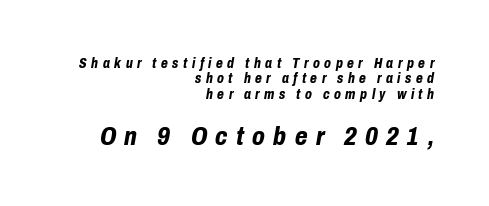
{"italic": "yes", "lean": "right", "slant_degrees": 10, "bold": "yes", "underline": "no", "align": "right", "line_spacing": "tight", "line_spacing_ratio": 1.09, "letter_spacing": "wide", "letter_spacing_em": 0.32, "larger_block": "second", "size_ratio": 1.86, "glyph_px": 26}
